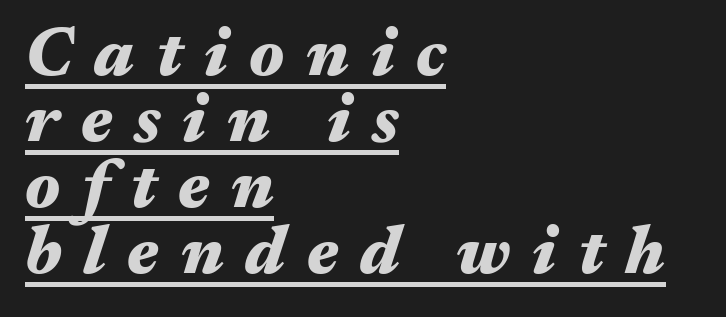
Q: Is the text bold? A: Yes.
Q: Is the text italic (slanted)? A: Yes, it leans right by about 17 degrees.
Q: Is the text underlined? A: Yes.
Q: How is the paragraph aligned? A: Left-aligned.
Q: Is the spacing between letters normal or unusually wide? A: Unusually wide.
Q: Is the spacing between lines tight, normal or loose? A: Tight.
Q: Width (condensed, normal, or wide)? A: Wide.
Q: Stroke contrast? A: Medium.
Q: x-height? A: Medium.
Q: Monospaced? A: No.
